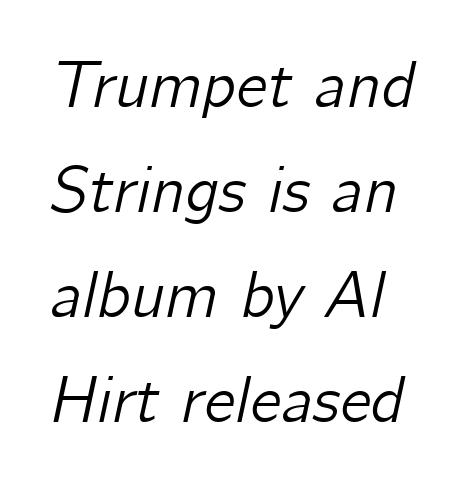
Note the varied advance widths — an 'i' is clearly narrower than an 'm'. Underlining? Definitely not there. You can tell it's italic because the verticals aren't actually vertical. Is the block centered? No — it sits flush against the left margin. Honestly, the row spacing looks completely unremarkable. Standard letterfit; no display-style spreading of the glyphs.
